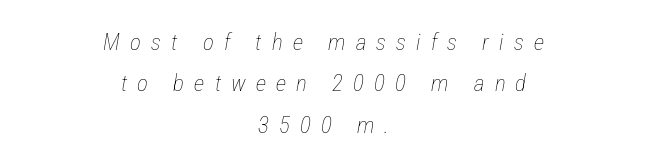
The letters look calm and open, with moderate or lighter stems. Tracking value appears strongly positive — letters spread wide. Clear beneath every line of the passage. The setting favours the middle, as headings and verse often do. The axis of the letterforms is tilted away from vertical.
